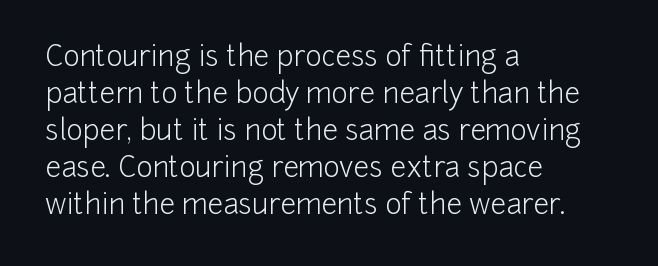
{"serif": "no", "italic": "no", "bold": "no", "weight": "light", "width": "normal", "stroke_contrast": "low", "x_height": "medium", "monospaced": "no", "underline": "no", "align": "left", "line_spacing": "normal", "line_spacing_ratio": 1.32, "letter_spacing": "normal", "letter_spacing_em": 0.0, "glyph_px": 28}
